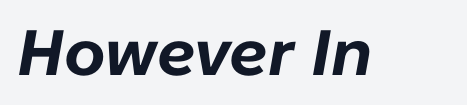
The image shows 64 px bold type, italic (leaning right); set normal letter spacing, not underlined; low stroke contrast and a medium x-height.
